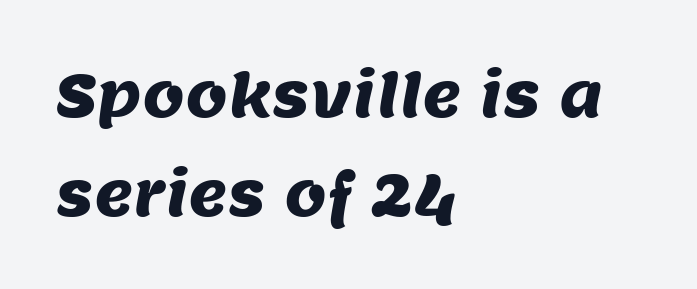
The image shows 60 px sans-serif type; set left-aligned, normal line spacing (1.65x), normal letter spacing, not underlined; medium stroke contrast and a large x-height.
